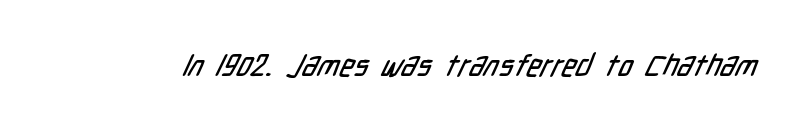
{"serif": "no", "width": "condensed", "stroke_contrast": "low", "x_height": "medium", "monospaced": "no", "underline": "no", "letter_spacing": "normal", "letter_spacing_em": 0.0, "glyph_px": 30}
